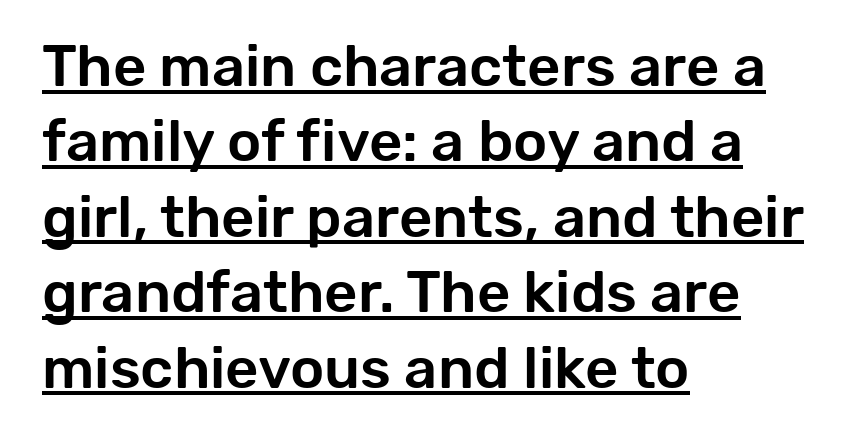
{"serif": "no", "italic": "no", "width": "normal", "stroke_contrast": "low", "x_height": "medium", "monospaced": "no", "underline": "yes", "align": "left", "line_spacing": "normal", "line_spacing_ratio": 1.3, "letter_spacing": "normal", "letter_spacing_em": 0.0, "glyph_px": 58}
